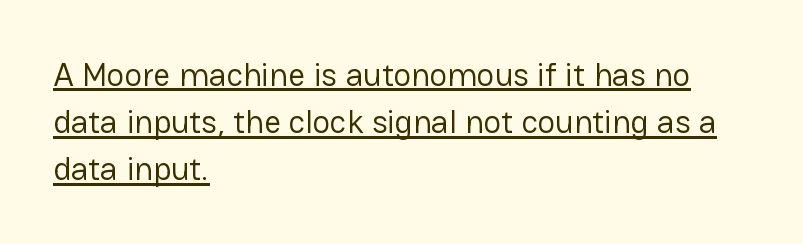
The image shows 33 px regular-weight sans-serif type, upright; set left-aligned, normal line spacing (1.43x), normal letter spacing, underlined; low stroke contrast and a medium x-height.
